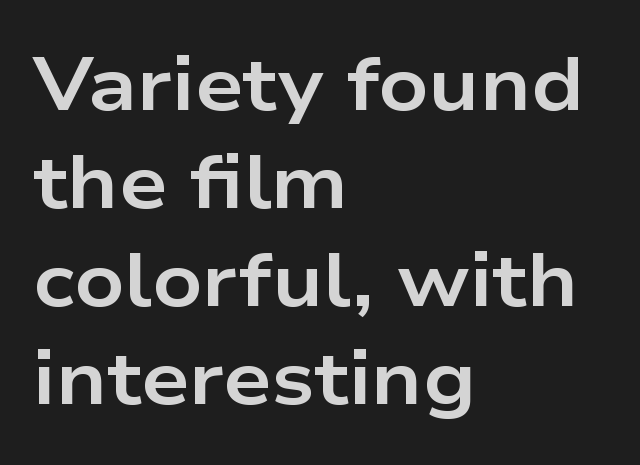
Q: Is the text bold? A: Yes.
Q: Is the text italic (slanted)? A: No, it is upright.
Q: Is the typeface a serif or a sans-serif typeface? A: Sans-serif.
Q: Is the text underlined? A: No.
Q: How is the paragraph aligned? A: Left-aligned.
Q: Is the spacing between letters normal or unusually wide? A: Normal.
Q: Is the spacing between lines tight, normal or loose? A: Normal.
Q: Width (condensed, normal, or wide)? A: Wide.
Q: Stroke contrast? A: Low.
Q: x-height? A: Medium.
Q: Monospaced? A: No.
